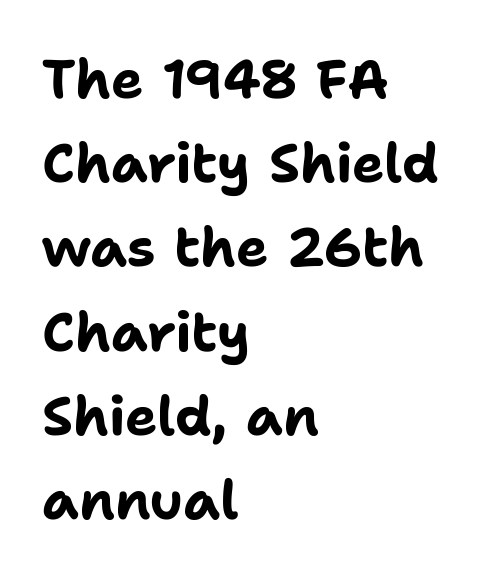
The image shows 54 px bold sans-serif type, upright; set left-aligned, normal line spacing (1.56x), normal letter spacing, not underlined; low stroke contrast and a medium x-height.
